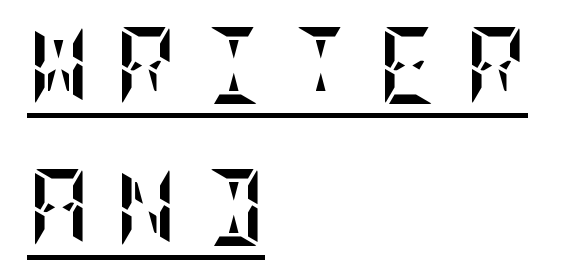
Q: Is the text bold? A: Yes.
Q: Is the text italic (slanted)? A: No, it is upright.
Q: Is the text underlined? A: Yes.
Q: How is the paragraph aligned? A: Left-aligned.
Q: Is the spacing between letters normal or unusually wide? A: Unusually wide.
Q: Width (condensed, normal, or wide)? A: Condensed.
Q: Stroke contrast? A: Low.
Q: x-height? A: Large.
